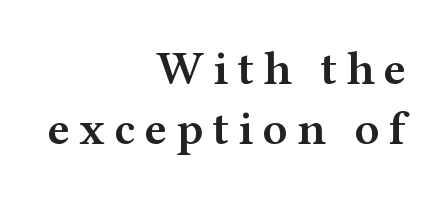
Q: Is the text bold? A: Semi-bold.
Q: Is the text italic (slanted)? A: No, it is upright.
Q: Is the typeface a serif or a sans-serif typeface? A: Serif.
Q: Is the text underlined? A: No.
Q: How is the paragraph aligned? A: Right-aligned.
Q: Width (condensed, normal, or wide)? A: Wide.
Q: Stroke contrast? A: Medium.
Q: x-height? A: Medium.
Q: Monospaced? A: No.
